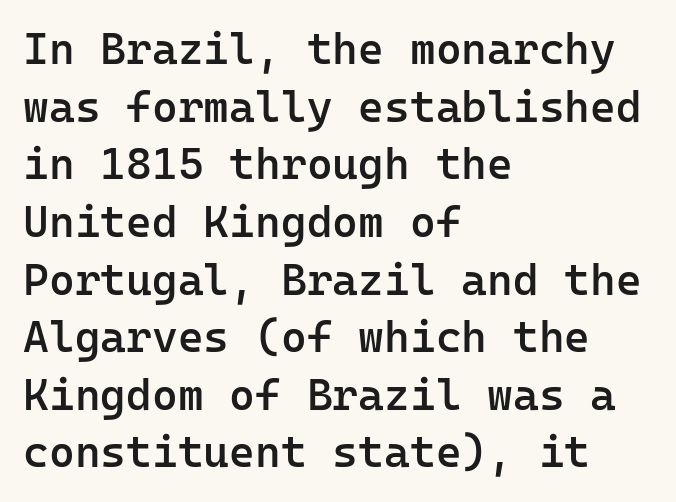
Each new line begins a customary step beneath the previous one. The compositor pushed each line to the left boundary. Moderately thickened strokes mark this as semibold type. Examine the stroke ends and you'll find no serifs. Note the uniform advance width — an 'i' takes as much space as an 'm'.
